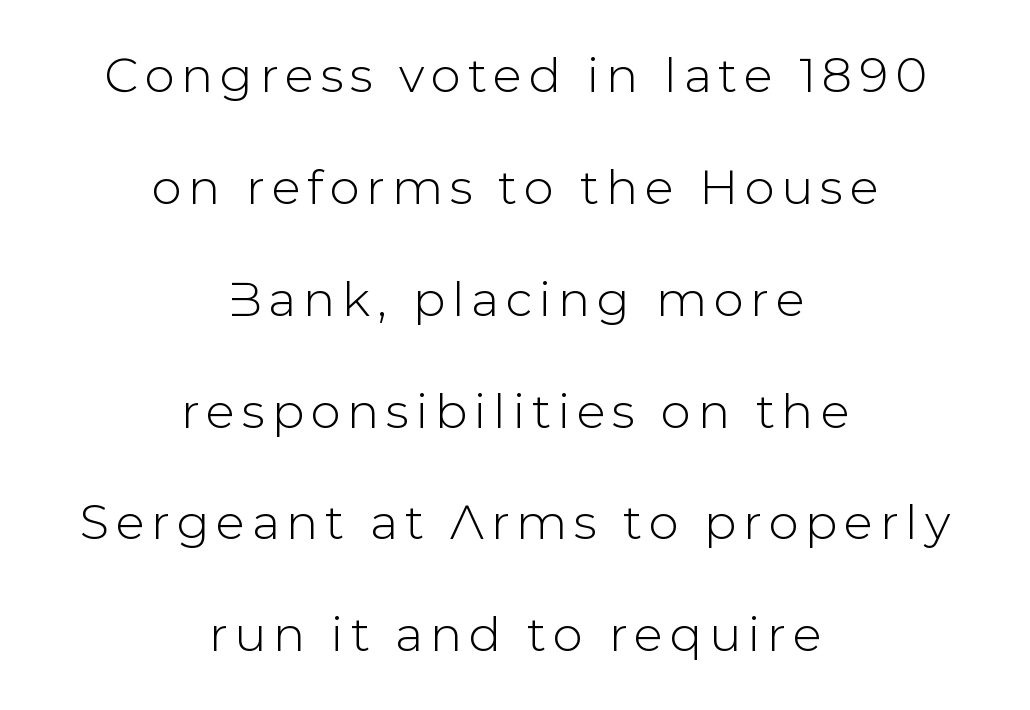
Stroke terminals: plain, sans-serif. Leading is clearly above the norm, producing a sparse column. Where is the straight margin? There isn't one; the lines are centered. Spacing verdict: proportional, widths tailored to each character. Has an underline been added? It has not. Every character sits straight up, as roman type does.
